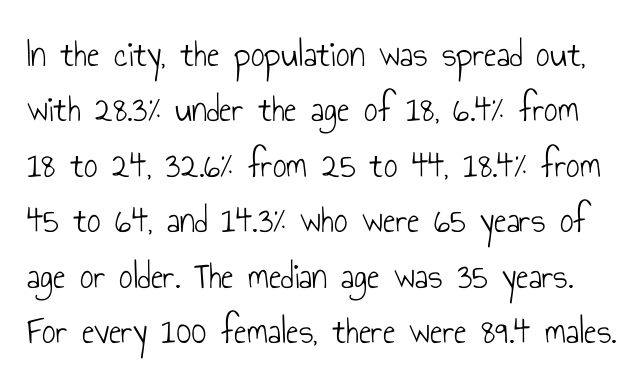
Q: Is the text bold? A: No.
Q: Is the text italic (slanted)? A: No, it is upright.
Q: Is the typeface a serif or a sans-serif typeface? A: Sans-serif.
Q: Is the text underlined? A: No.
Q: Is the spacing between letters normal or unusually wide? A: Normal.
Q: Is the spacing between lines tight, normal or loose? A: Normal.
Q: Width (condensed, normal, or wide)? A: Condensed.
Q: Stroke contrast? A: Low.
Q: x-height? A: Small.
Q: Monospaced? A: No.
